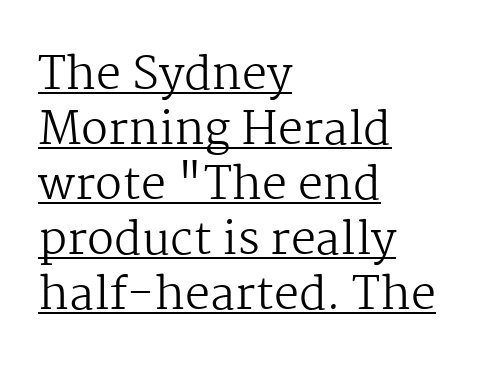
The image shows 45 px regular-weight serif type, upright; set left-aligned, line spacing 1.22x, normal letter spacing, underlined; medium stroke contrast and a medium x-height.
